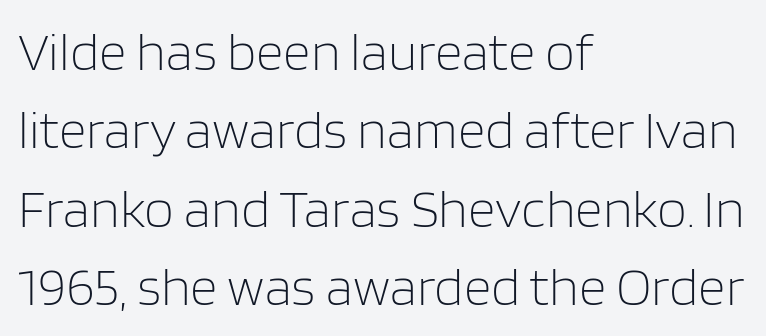
The image shows 54 px light sans-serif type, upright; set left-aligned, normal line spacing (1.45x), normal letter spacing, not underlined; low stroke contrast and a large x-height.
